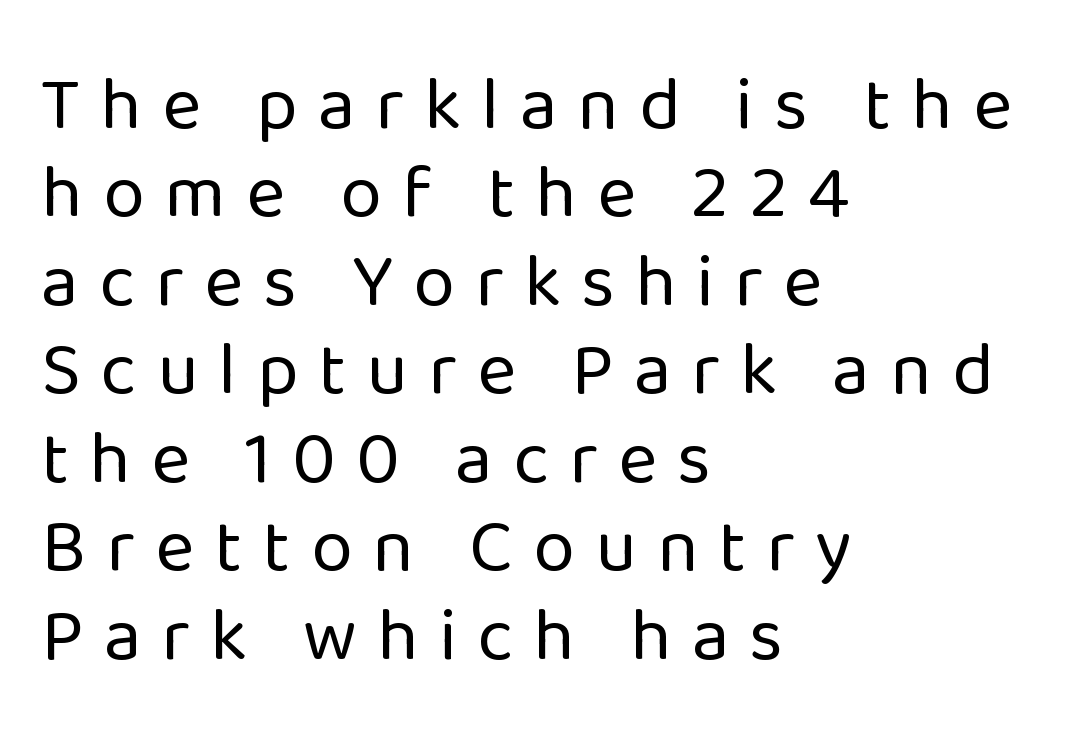
Q: Is the text bold? A: No.
Q: Is the text italic (slanted)? A: No, it is upright.
Q: Is the typeface a serif or a sans-serif typeface? A: Sans-serif.
Q: Is the text underlined? A: No.
Q: How is the paragraph aligned? A: Left-aligned.
Q: Is the spacing between letters normal or unusually wide? A: Unusually wide.
Q: Width (condensed, normal, or wide)? A: Normal.
Q: Stroke contrast? A: Low.
Q: x-height? A: Medium.
Q: Monospaced? A: No.
